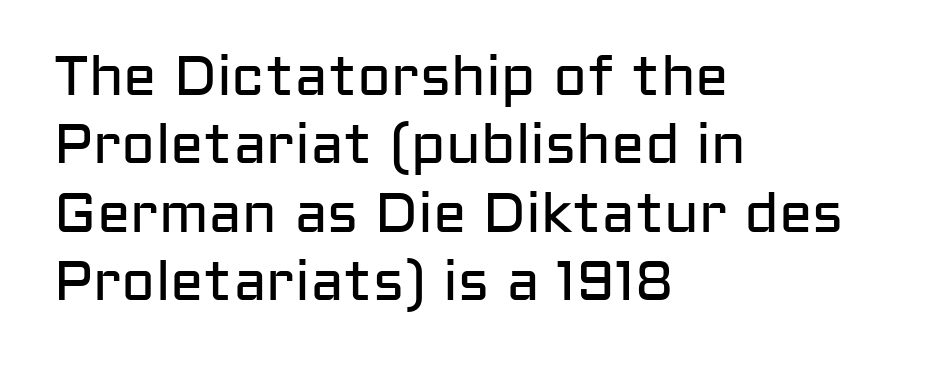
{"serif": "no", "italic": "no", "bold": "no", "weight": "regular", "width": "normal", "stroke_contrast": "low", "x_height": "medium", "monospaced": "no", "underline": "no", "align": "left", "line_spacing_ratio": 1.22, "letter_spacing": "normal", "letter_spacing_em": 0.0, "glyph_px": 56}
